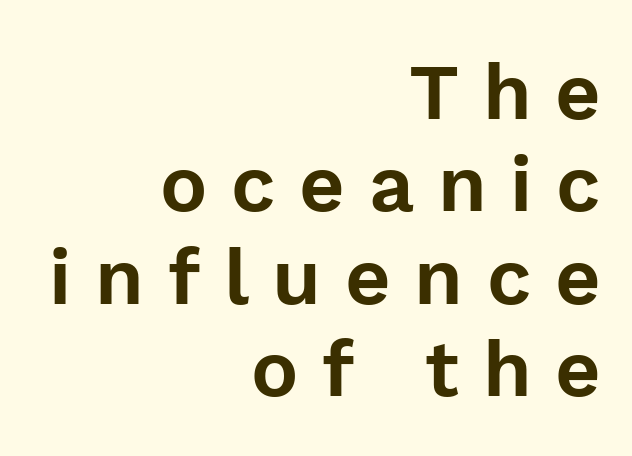
{"serif": "no", "italic": "no", "width": "normal", "x_height": "medium", "monospaced": "no", "underline": "no", "align": "right", "line_spacing_ratio": 1.17, "letter_spacing": "wide", "letter_spacing_em": 0.3, "glyph_px": 79}
